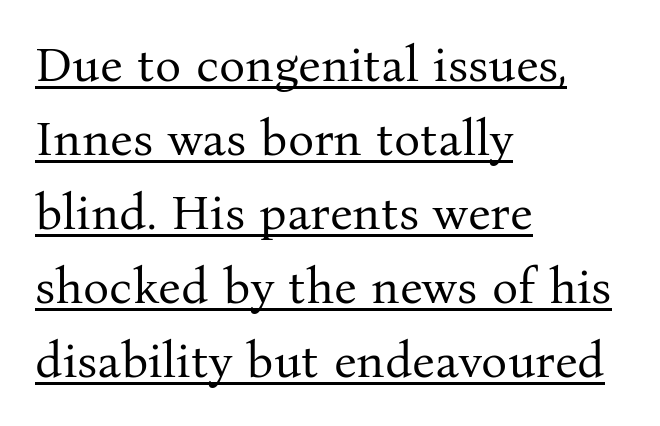
{"serif": "yes", "italic": "no", "bold": "no", "weight": "regular", "width": "normal", "stroke_contrast": "medium", "x_height": "medium", "monospaced": "no", "underline": "yes", "align": "left", "line_spacing": "normal", "line_spacing_ratio": 1.51, "letter_spacing": "normal", "letter_spacing_em": 0.0, "glyph_px": 49}
